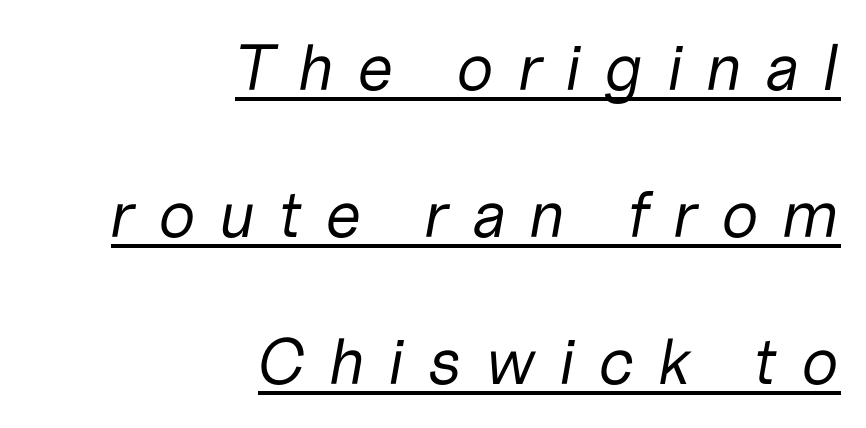
The image shows 65 px regular-weight type, italic (leaning right); set right-aligned, loose line spacing (2.26x), unusually wide letter spacing (+0.35 em), underlined; low stroke contrast and a medium x-height.
